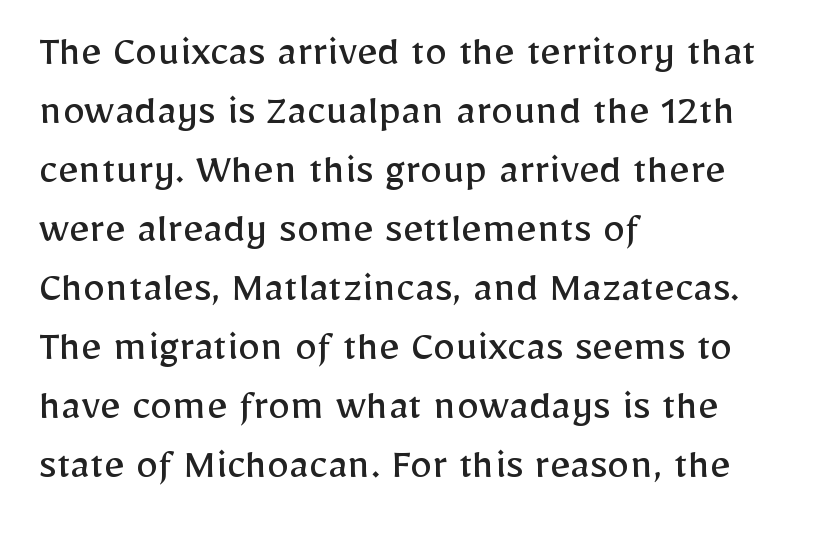
Q: Is the text bold? A: No.
Q: Is the text italic (slanted)? A: No, it is upright.
Q: Is the typeface a serif or a sans-serif typeface? A: Sans-serif.
Q: Is the text underlined? A: No.
Q: How is the paragraph aligned? A: Left-aligned.
Q: Is the spacing between letters normal or unusually wide? A: Normal.
Q: Is the spacing between lines tight, normal or loose? A: Normal.
Q: Width (condensed, normal, or wide)? A: Normal.
Q: Stroke contrast? A: Low.
Q: x-height? A: Medium.
Q: Monospaced? A: No.
